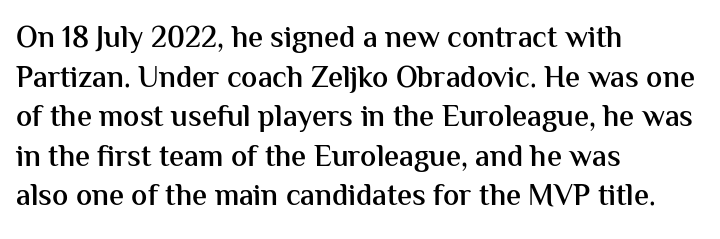
The image shows 30 px semibold sans-serif type, upright; set left-aligned, normal line spacing (1.32x), normal letter spacing, not underlined; medium stroke contrast and a medium x-height.
